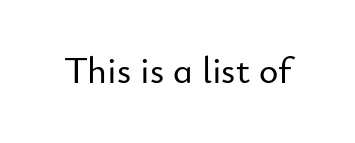
Glyph-to-glyph distance matches everyday printed text. Nope, not italic — everything's standing straight. The rendering uses natural spacing where letterforms have individual widths. The face used here is a sans, in the tradition of grotesques and geometrics.
